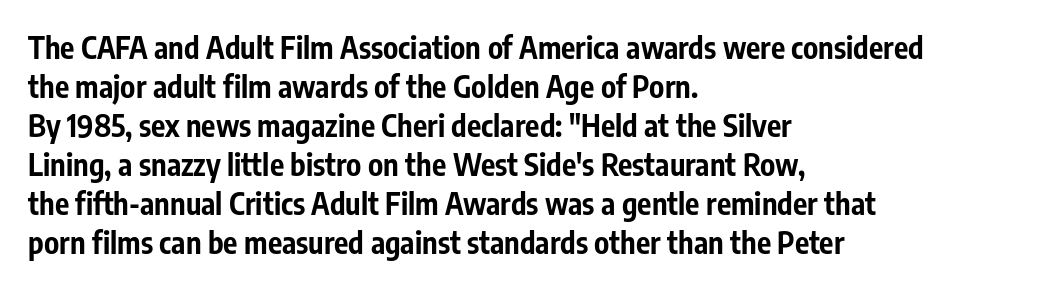
The image shows 30 px bold, condensed sans-serif type, upright; set left-aligned, normal line spacing (1.3x), normal letter spacing, not underlined; low stroke contrast and a medium x-height.
